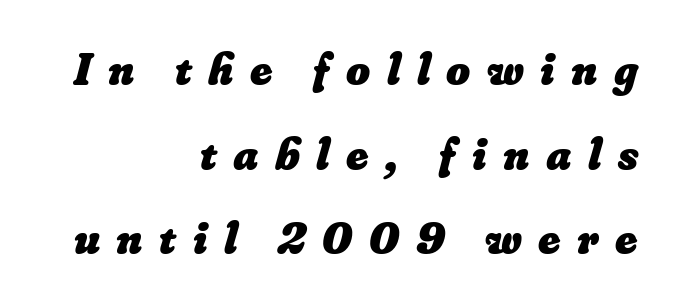
Think of a printed novel: that variable character pitch is what you see here. Glyph-to-glyph distance is far greater than everyday printed text. The paragraph shown leans on its right margin. This is heavy type, rendered in bold. Beneath every word, the page is bare.
